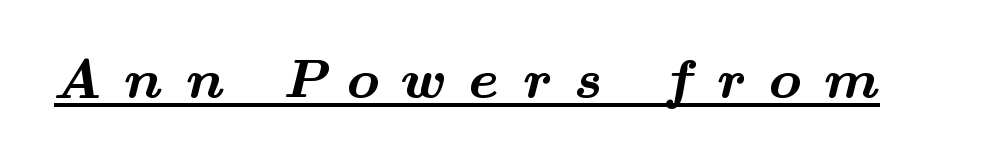
{"serif": "yes", "bold": "yes", "weight": "bold", "width": "wide", "stroke_contrast": "medium", "x_height": "small", "monospaced": "no", "underline": "yes", "letter_spacing": "wide", "letter_spacing_em": 0.43, "glyph_px": 54}
